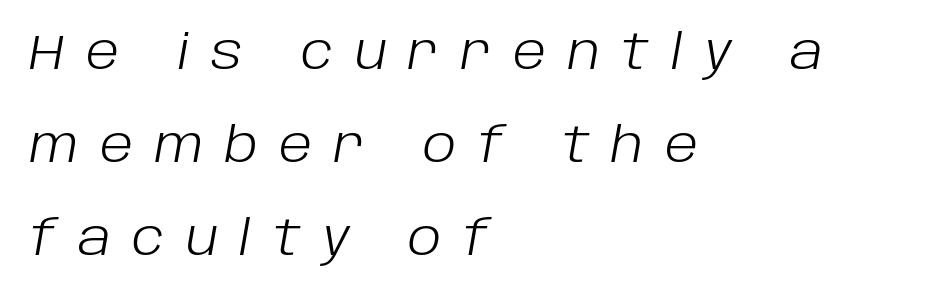
Q: Is the text bold? A: No.
Q: Is the text italic (slanted)? A: Yes, it leans right by about 10 degrees.
Q: Is the text underlined? A: No.
Q: How is the paragraph aligned? A: Left-aligned.
Q: Is the spacing between letters normal or unusually wide? A: Unusually wide.
Q: Is the spacing between lines tight, normal or loose? A: Loose.
Q: Width (condensed, normal, or wide)? A: Normal.
Q: Stroke contrast? A: Low.
Q: x-height? A: Large.
Q: Monospaced? A: No.
